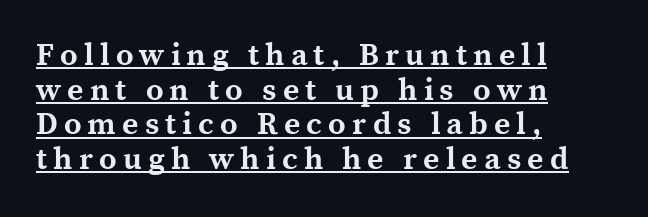
The ragged edge is on the right, which tells us the setting is flush left. Glance below the letters and you will spot a drawn line. Spacing verdict: proportional, widths tailored to each character. A dark, heavy texture on the line: the type is bold. Look at the bottom of the vertical strokes: they flare into serifs here.
